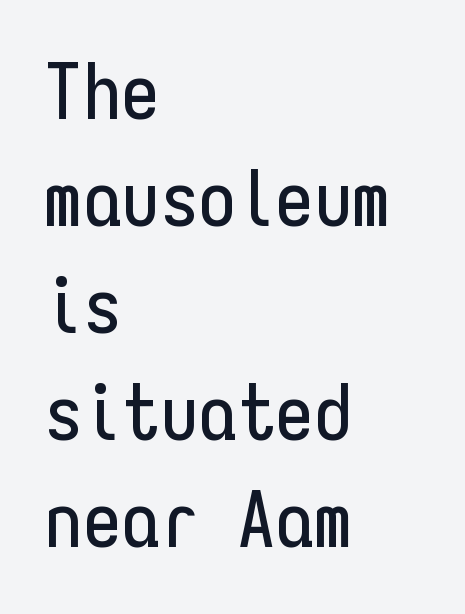
Short note: letters normally spaced. In terms of leading, this rendering sits right in the middle. Posture: straight, roman, zero tilt. The text was rendered using a sans face with plain stroke endings. Here the designer chose a console-style face with uniform glyph widths. Descender tails drop into unmarked territory.
